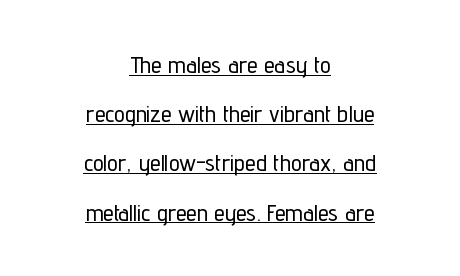
{"italic": "no", "underline": "yes", "align": "center", "line_spacing": "loose", "line_spacing_ratio": 2.05, "letter_spacing": "normal", "letter_spacing_em": 0.0, "glyph_px": 24}
